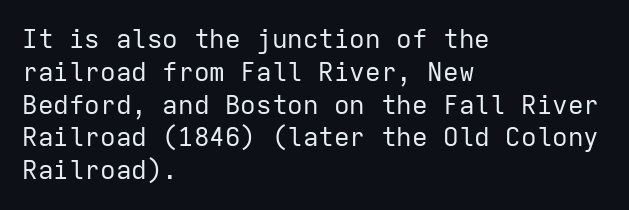
The image shows 26 px text type, upright; set left-aligned, normal line spacing (1.26x), normal letter spacing, not underlined.
